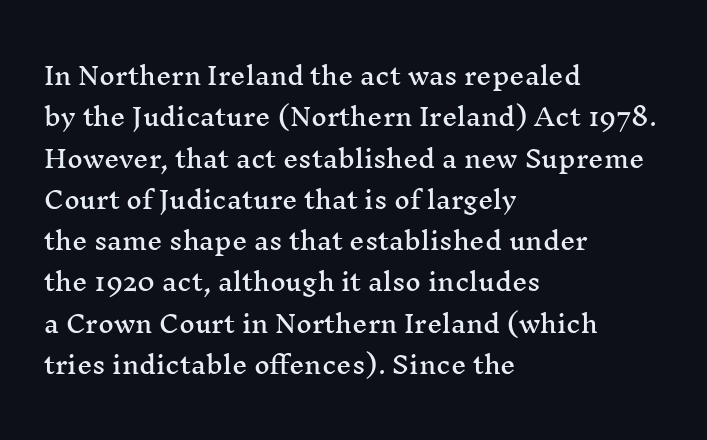
Observe the ordinary spacing: letters are neighbours, not strangers. Which margin do the lines hug? The left one — the right edge is uneven. The letters stand straight up with perfectly vertical stems. Only glyphs here, with clear space below each row.
